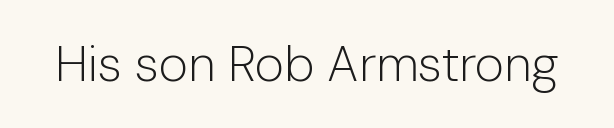
{"serif": "no", "italic": "no", "bold": "no", "weight": "light", "width": "normal", "stroke_contrast": "low", "x_height": "medium", "monospaced": "no", "underline": "no", "letter_spacing": "normal", "letter_spacing_em": 0.0, "glyph_px": 50}
